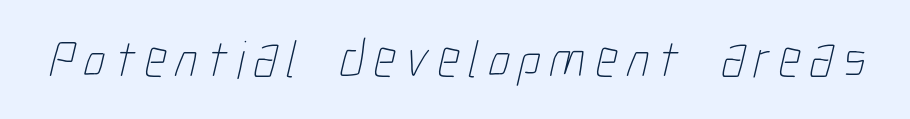
These lines are rendered in a variable-pitch font. Caption: face not bold, strokes unweighted. Honestly, there is no underline to notice here at all.
